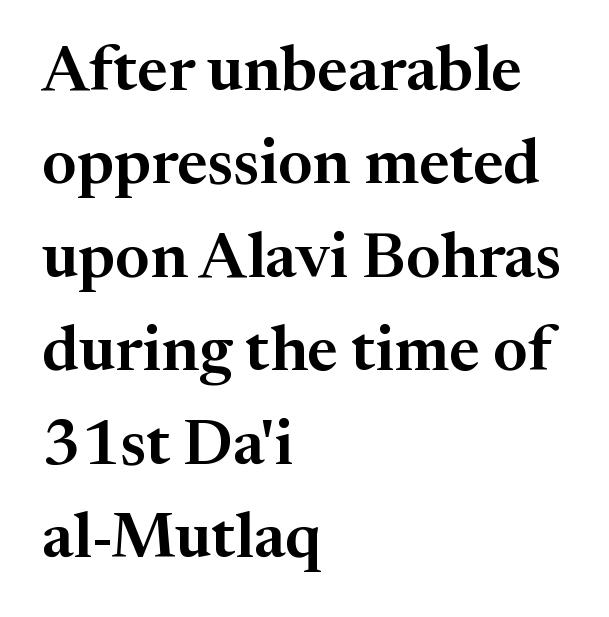
Horizontal bands of white between lines are of average thickness. When letters stand straight like this, we call the style roman or upright. One-word summary of the alignment: left. Check under the words: just untouched page. Varying glyph widths throughout — classic text-font behaviour.
